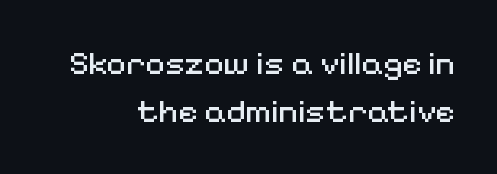
{"serif": "no", "italic": "no", "bold": "no", "weight": "regular", "width": "normal", "stroke_contrast": "medium", "x_height": "medium", "monospaced": "no", "underline": "no", "align": "right", "line_spacing": "normal", "line_spacing_ratio": 1.41, "letter_spacing": "normal", "letter_spacing_em": 0.0, "glyph_px": 34}
